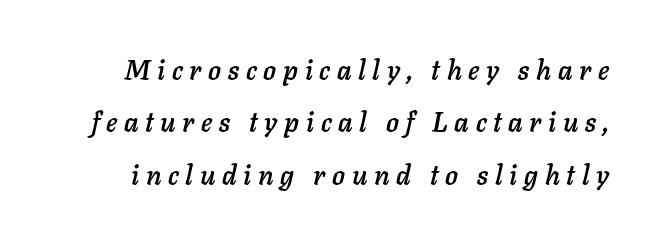
{"italic": "yes", "lean": "right", "slant_degrees": 11, "underline": "no", "line_spacing": "loose", "line_spacing_ratio": 1.94, "letter_spacing": "wide", "letter_spacing_em": 0.25, "glyph_px": 27}
